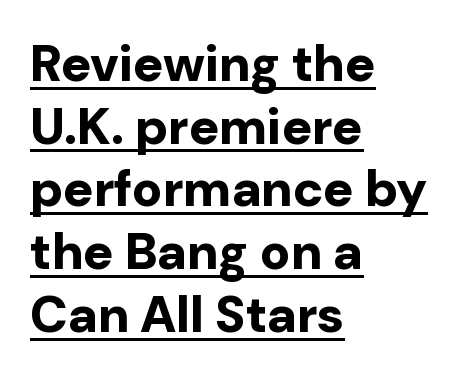
Q: Is the text bold? A: Yes.
Q: Is the text italic (slanted)? A: No, it is upright.
Q: Is the typeface a serif or a sans-serif typeface? A: Sans-serif.
Q: Is the text underlined? A: Yes.
Q: How is the paragraph aligned? A: Left-aligned.
Q: Is the spacing between letters normal or unusually wide? A: Normal.
Q: Width (condensed, normal, or wide)? A: Normal.
Q: Stroke contrast? A: Low.
Q: x-height? A: Medium.
Q: Monospaced? A: No.
